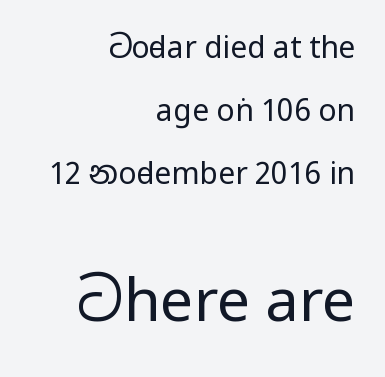
{"serif": "no", "italic": "no", "bold": "no", "weight": "regular", "width": "condensed", "stroke_contrast": "low", "underline": "no", "align": "right", "line_spacing": "loose", "line_spacing_ratio": 2.1, "letter_spacing": "normal", "letter_spacing_em": 0.0, "larger_block": "second", "size_ratio": 1.97, "glyph_px": 59}
